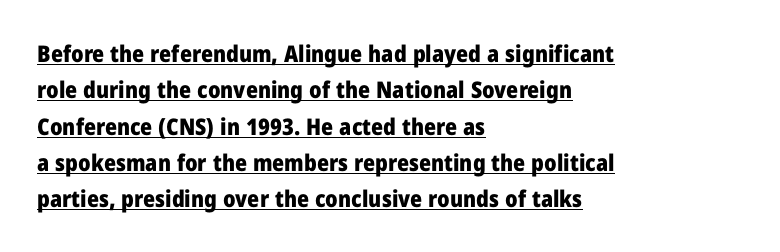
Honestly, the letter spacing is just normal — you wouldn't notice it. A dark, heavy texture on the line: the type is bold. A typesetter would call this leading conventional body-copy spacing. It's the straight-up-and-down kind of type. Horizontally, the lines are justified to the leading edge only.
